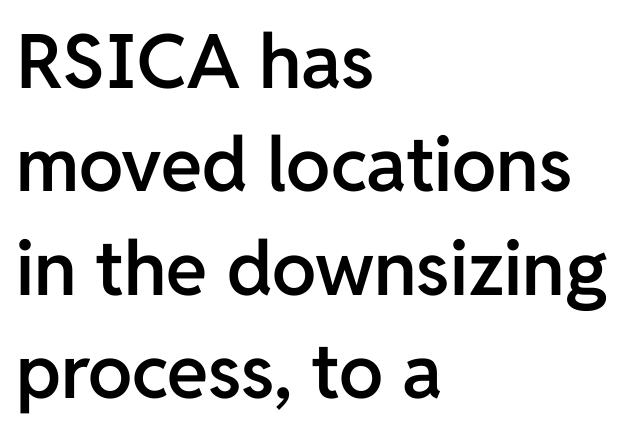
Vertical spacing — default. Style check: upright. Slightly chunky letters — semibold, I'd say, not full bold. Check under the words: just untouched page.
